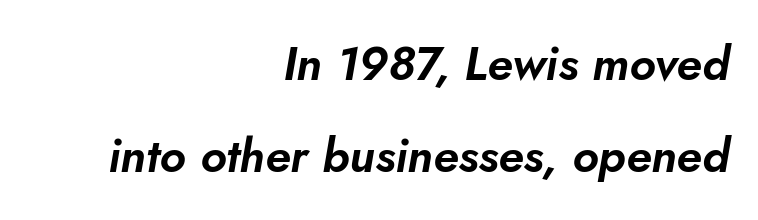
The image shows 47 px text type, italic (leaning right); set right-aligned, loose line spacing (1.96x), normal letter spacing, not underlined; low stroke contrast and a small x-height.
